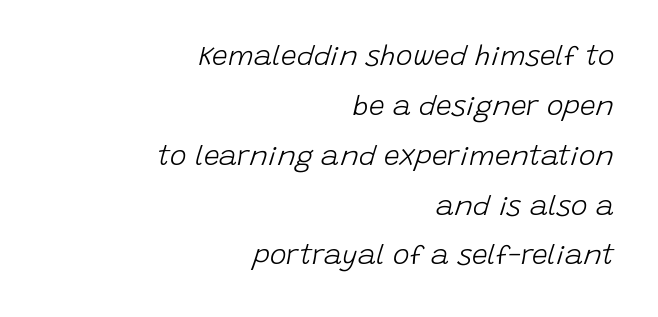
{"italic": "yes", "lean": "right", "slant_degrees": 15, "bold": "no", "weight": "light", "width": "normal", "stroke_contrast": "low", "x_height": "large", "monospaced": "no", "underline": "no", "align": "right", "line_spacing_ratio": 1.78, "letter_spacing": "normal", "letter_spacing_em": 0.0, "glyph_px": 28}
